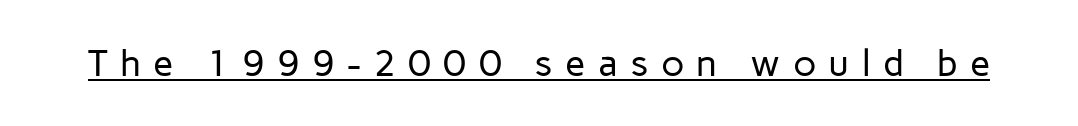
Q: Is the text bold? A: No.
Q: Is the text italic (slanted)? A: No, it is upright.
Q: Is the typeface a serif or a sans-serif typeface? A: Sans-serif.
Q: Is the text underlined? A: Yes.
Q: Is the spacing between letters normal or unusually wide? A: Unusually wide.
Q: Width (condensed, normal, or wide)? A: Normal.
Q: Stroke contrast? A: Low.
Q: x-height? A: Medium.
Q: Monospaced? A: No.
